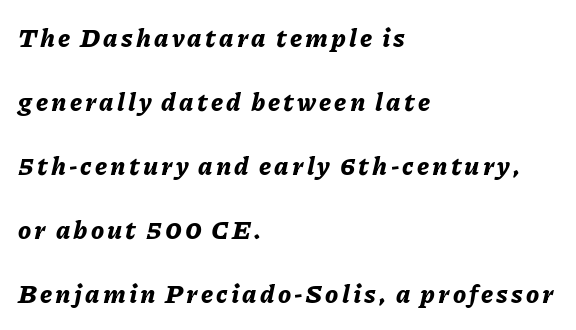
Q: Is the text bold? A: Yes.
Q: Is the text italic (slanted)? A: Yes, it leans right by about 11 degrees.
Q: Is the text underlined? A: No.
Q: How is the paragraph aligned? A: Left-aligned.
Q: Is the spacing between lines tight, normal or loose? A: Loose.
